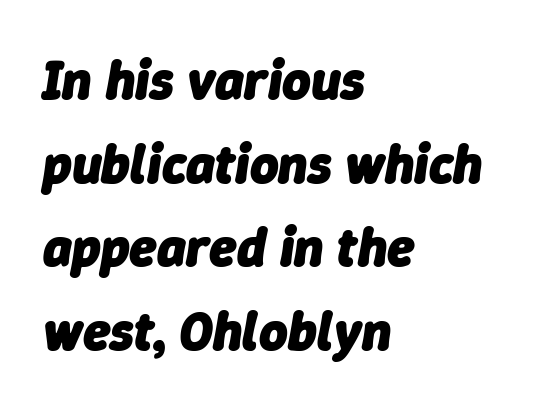
{"italic": "yes", "lean": "right", "slant_degrees": 9, "bold": "yes", "weight": "heavy", "width": "normal", "stroke_contrast": "low", "x_height": "medium", "monospaced": "no", "underline": "no", "align": "left", "line_spacing": "normal", "line_spacing_ratio": 1.52, "letter_spacing": "normal", "letter_spacing_em": 0.0, "glyph_px": 55}
